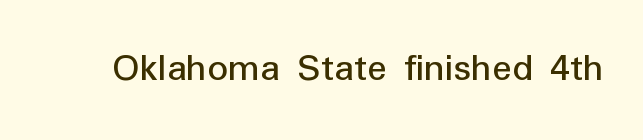
The strip under each line holds only bare page. Summary of weight: not heavy and not bold. Do the letters lean? They stand straight. A typesetter would call this zero additional tracking. Note: no serifs on the glyphs.
